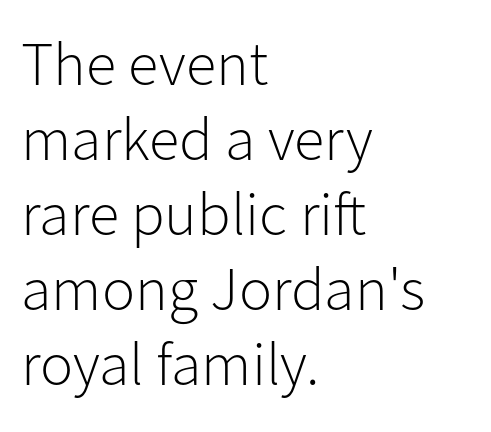
Q: Is the text bold? A: No.
Q: Is the text italic (slanted)? A: No, it is upright.
Q: Is the typeface a serif or a sans-serif typeface? A: Sans-serif.
Q: Is the text underlined? A: No.
Q: How is the paragraph aligned? A: Left-aligned.
Q: Is the spacing between letters normal or unusually wide? A: Normal.
Q: Width (condensed, normal, or wide)? A: Normal.
Q: Stroke contrast? A: Low.
Q: x-height? A: Medium.
Q: Monospaced? A: No.
